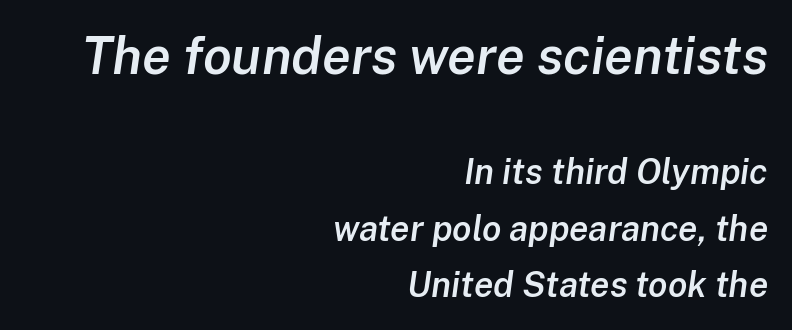
The image shows 52 px semibold type, italic (leaning right); set right-aligned, normal line spacing (1.62x), normal letter spacing, not underlined; the first (top) block is 1.49x larger; low stroke contrast and a medium x-height.
